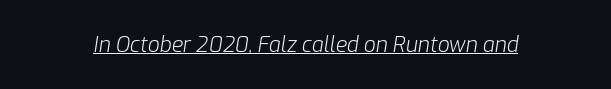
Inter-character spacing is left at the font's built-in metrics. Rendered with sloped, italic letterforms. Vertical stems look standard width or narrower in stroke. You can see a thin bar hugging the bottom of the glyphs.
